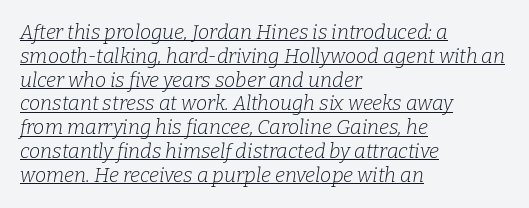
The image shows 20 px text type, italic (leaning right); set left-aligned, line spacing 1.19x, normal letter spacing, underlined.
